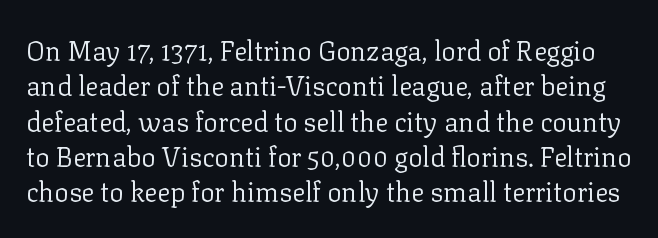
Q: Is the text bold? A: No.
Q: Is the text italic (slanted)? A: No, it is upright.
Q: Is the text underlined? A: No.
Q: Is the spacing between letters normal or unusually wide? A: Normal.
Q: Is the spacing between lines tight, normal or loose? A: Normal.
